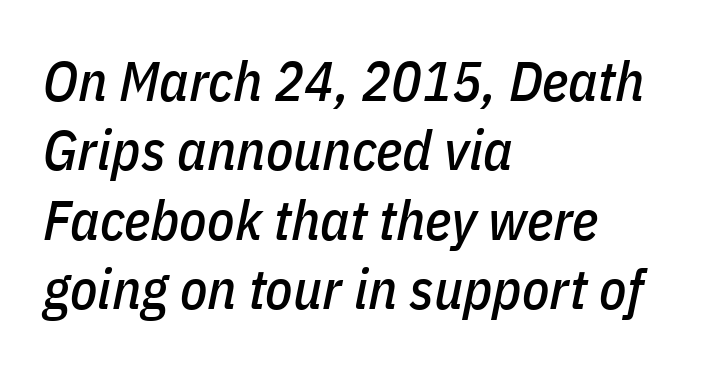
{"italic": "yes", "lean": "right", "slant_degrees": 11, "width": "condensed", "stroke_contrast": "low", "x_height": "medium", "monospaced": "no", "underline": "no", "align": "left", "line_spacing_ratio": 1.24, "letter_spacing": "normal", "letter_spacing_em": 0.0, "glyph_px": 56}
